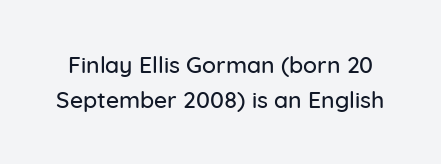
Q: Is the text italic (slanted)? A: No, it is upright.
Q: Is the text underlined? A: No.
Q: Is the spacing between letters normal or unusually wide? A: Normal.
Q: Is the spacing between lines tight, normal or loose? A: Normal.
